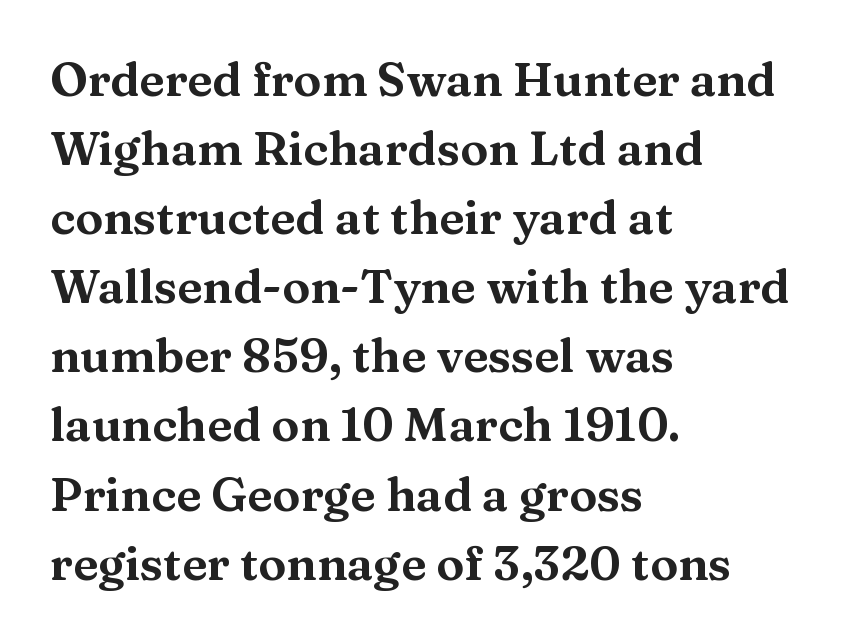
Q: Is the text italic (slanted)? A: No, it is upright.
Q: Is the typeface a serif or a sans-serif typeface? A: Serif.
Q: Is the text underlined? A: No.
Q: How is the paragraph aligned? A: Left-aligned.
Q: Is the spacing between letters normal or unusually wide? A: Normal.
Q: Is the spacing between lines tight, normal or loose? A: Normal.
Q: Width (condensed, normal, or wide)? A: Wide.
Q: Stroke contrast? A: Medium.
Q: x-height? A: Medium.
Q: Monospaced? A: No.
